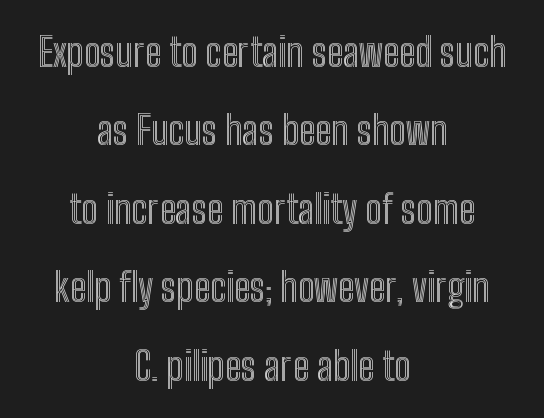
If you drew a line through each stem, it would be perfectly vertical. Line starts and ends both wander, symmetrically. Summary of vertical rhythm: relaxed, with wide interline spacing. A bare baseline throughout the passage. A typesetter would call this zero additional tracking. Think of a printed novel: that variable character pitch is what you see here.
